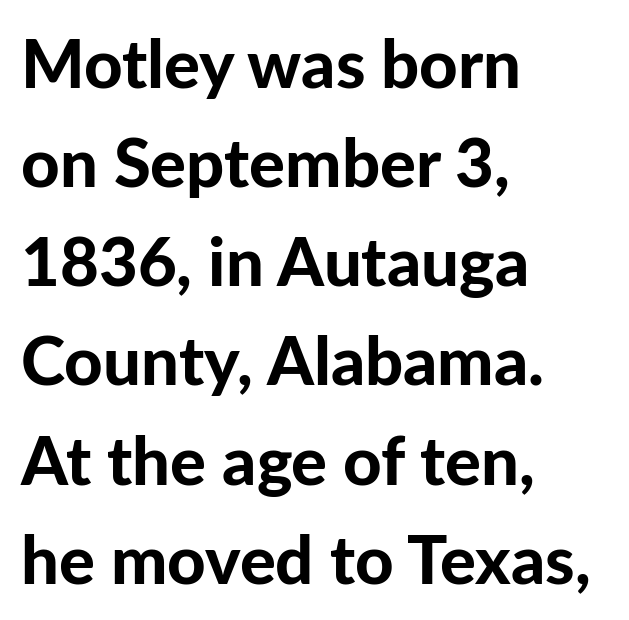
The type family on display is of the sans-serif kind. Students, note that the glyphs here touch the page at normal intervals. The rendering anchors every line to the left-hand side. Thick stems and heavy bowls — unmistakably bold. Here the designer chose a conventional face with non-uniform glyph widths.
